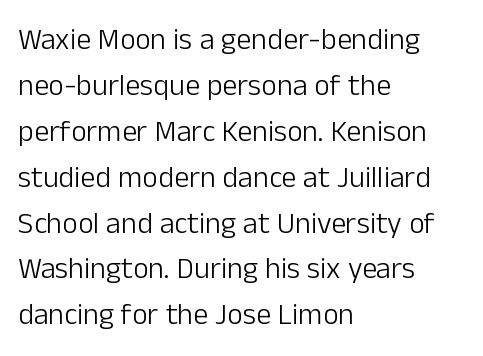
Think standard paragraph weight, or any step lighter than that. The face used here is rendered with its standard letterfit. Designer's note — italics off, roman on. A sans-serif font was chosen for this passage.
